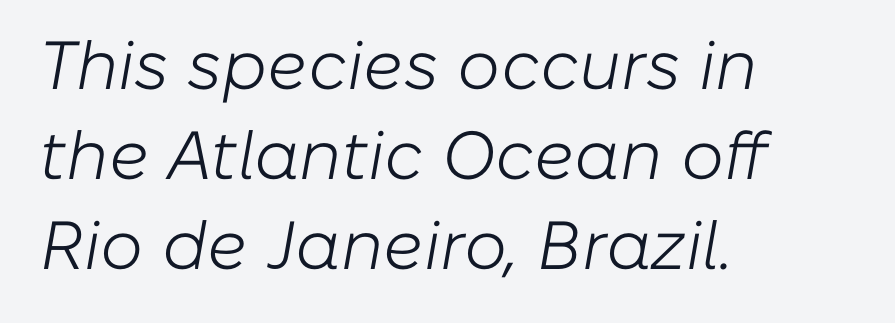
The image shows 68 px light type, italic (leaning right); set left-aligned, normal line spacing (1.32x), normal letter spacing, not underlined; low stroke contrast and a medium x-height.
